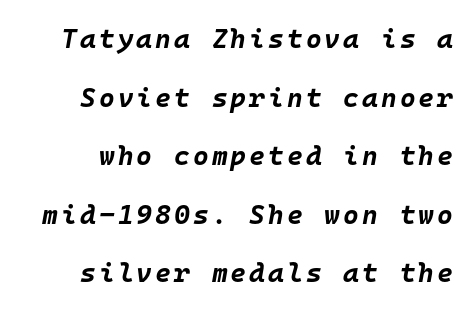
{"italic": "yes", "lean": "right", "slant_degrees": 10, "bold": "yes", "underline": "no", "line_spacing": "loose", "line_spacing_ratio": 2.17, "glyph_px": 27}
